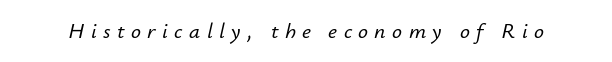
Q: Is the text italic (slanted)? A: Yes, it leans right by about 12 degrees.
Q: Is the text underlined? A: No.
Q: Is the spacing between letters normal or unusually wide? A: Unusually wide.
